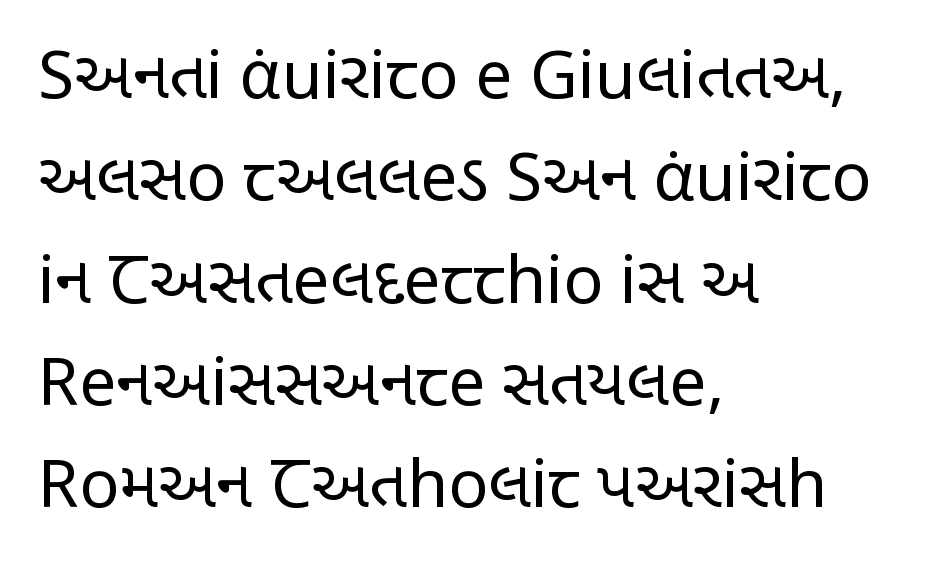
The image shows 66 px regular-weight, condensed sans-serif type, upright; set left-aligned, normal line spacing (1.55x), normal letter spacing, not underlined; low stroke contrast and a large x-height.
